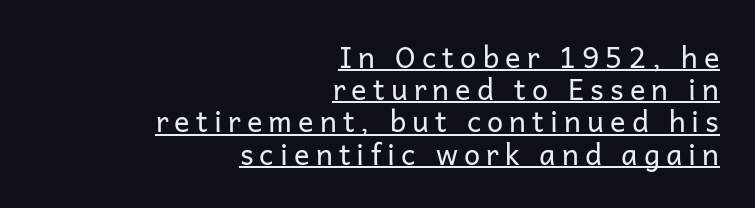
Q: Is the text bold? A: No.
Q: Is the text italic (slanted)? A: No, it is upright.
Q: Is the typeface a serif or a sans-serif typeface? A: Sans-serif.
Q: Is the text underlined? A: Yes.
Q: How is the paragraph aligned? A: Right-aligned.
Q: Is the spacing between letters normal or unusually wide? A: Unusually wide.
Q: Is the spacing between lines tight, normal or loose? A: Tight.
Q: Width (condensed, normal, or wide)? A: Normal.
Q: Stroke contrast? A: Low.
Q: x-height? A: Medium.
Q: Monospaced? A: No.
